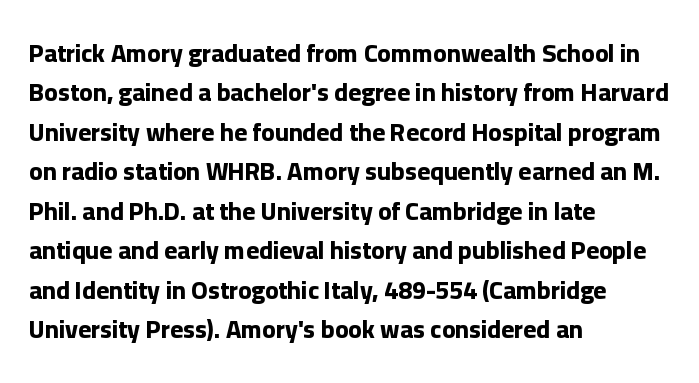
Q: Is the text bold? A: Yes.
Q: Is the text italic (slanted)? A: No, it is upright.
Q: Is the text underlined? A: No.
Q: How is the paragraph aligned? A: Left-aligned.
Q: Is the spacing between letters normal or unusually wide? A: Normal.
Q: Is the spacing between lines tight, normal or loose? A: Normal.
